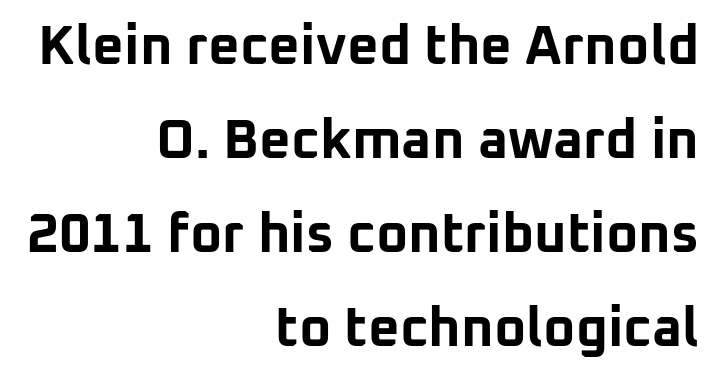
The image shows 55 px bold sans-serif type, upright; set right-aligned, line spacing 1.71x, normal letter spacing, not underlined; low stroke contrast and a medium x-height.
